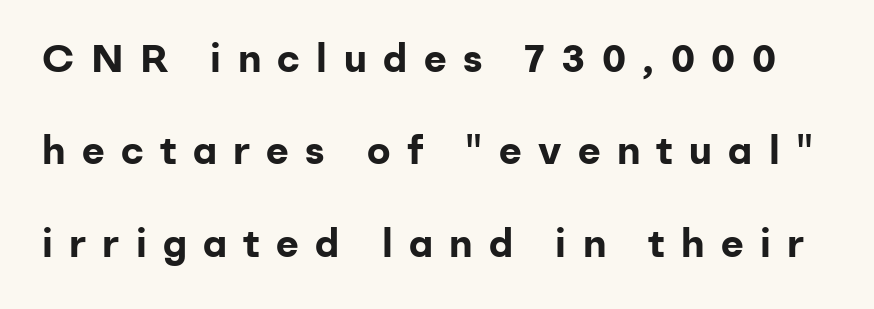
Q: Is the text bold? A: Yes.
Q: Is the text italic (slanted)? A: No, it is upright.
Q: Is the typeface a serif or a sans-serif typeface? A: Sans-serif.
Q: Is the text underlined? A: No.
Q: Is the spacing between letters normal or unusually wide? A: Unusually wide.
Q: Is the spacing between lines tight, normal or loose? A: Loose.
Q: Width (condensed, normal, or wide)? A: Normal.
Q: Stroke contrast? A: Low.
Q: x-height? A: Medium.
Q: Monospaced? A: No.
